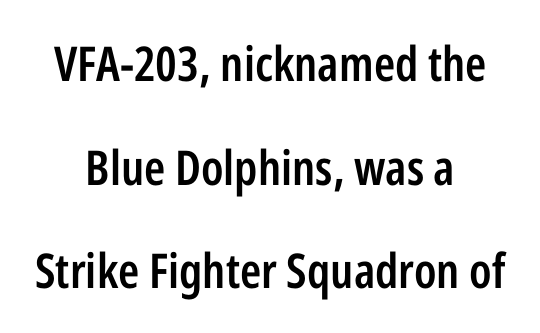
Q: Is the text bold? A: Semi-bold.
Q: Is the text italic (slanted)? A: No, it is upright.
Q: Is the typeface a serif or a sans-serif typeface? A: Sans-serif.
Q: Is the text underlined? A: No.
Q: How is the paragraph aligned? A: Centered.
Q: Is the spacing between letters normal or unusually wide? A: Normal.
Q: Is the spacing between lines tight, normal or loose? A: Loose.
Q: Width (condensed, normal, or wide)? A: Condensed.
Q: Stroke contrast? A: Low.
Q: x-height? A: Medium.
Q: Monospaced? A: No.
